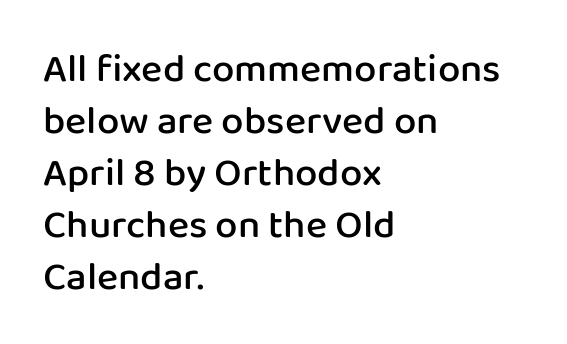
The gaps between neighbouring characters are ordinary and unremarkable. Quick note: not italic, upright. The space beneath each line is pristine and unruled. Horizontal bands of white between lines are of average thickness.
